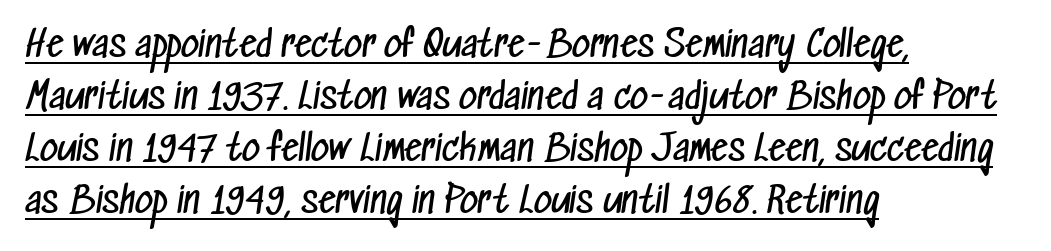
{"serif": "no", "bold": "no", "weight": "regular", "width": "condensed", "stroke_contrast": "low", "x_height": "medium", "monospaced": "no", "underline": "yes", "align": "left", "line_spacing": "normal", "line_spacing_ratio": 1.49, "letter_spacing": "normal", "letter_spacing_em": 0.0, "glyph_px": 35}
